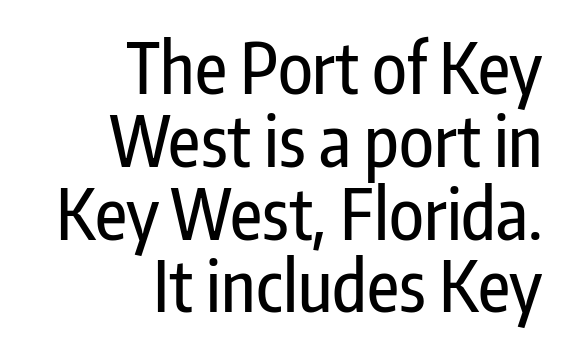
The image shows 70 px condensed sans-serif type, upright; set right-aligned, tight line spacing (1.04x), normal letter spacing, not underlined; low stroke contrast and a medium x-height.
